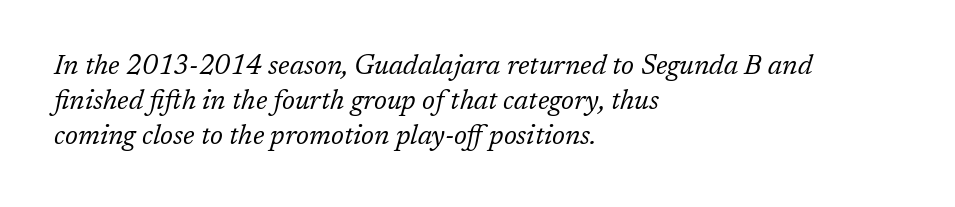
The face looks like a standard text weight, possibly lighter. The font's italic variant was chosen for this text. One-word summary of the alignment: left. Line spacing here is normal. Check the space under the baseline: it is left empty. Look at the tracking — it's just the regular setting, nothing added.
